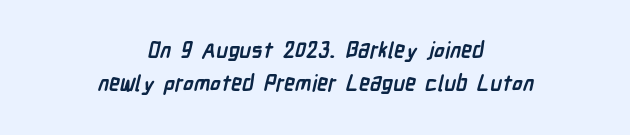
Q: Is the text bold? A: Yes.
Q: Is the text underlined? A: No.
Q: How is the paragraph aligned? A: Centered.
Q: Is the spacing between letters normal or unusually wide? A: Normal.
Q: Is the spacing between lines tight, normal or loose? A: Normal.
